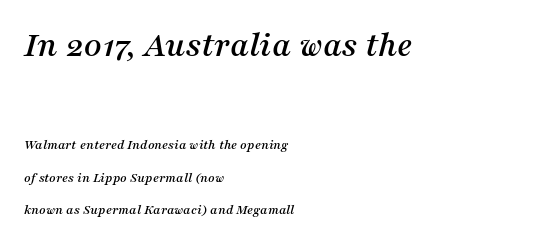
{"serif": "yes", "italic": "yes", "lean": "right", "slant_degrees": 16, "width": "normal", "stroke_contrast": "medium", "x_height": "medium", "monospaced": "no", "underline": "no", "align": "left", "line_spacing": "loose", "line_spacing_ratio": 2.32, "letter_spacing": "normal", "letter_spacing_em": 0.0, "larger_block": "first", "size_ratio": 2.57, "glyph_px": 36}
